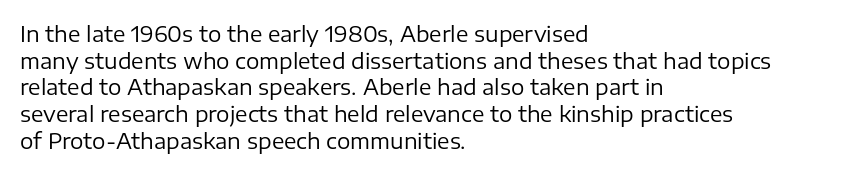
Summary of weight: not heavy and not bold. The vertical gap from one line to the next is medium. The type is set solid horizontally, with unmodified tracking. No italicization has been applied; the sample stays upright. The paragraph shown leans on its left margin. The gap between lines stays unmarked.
